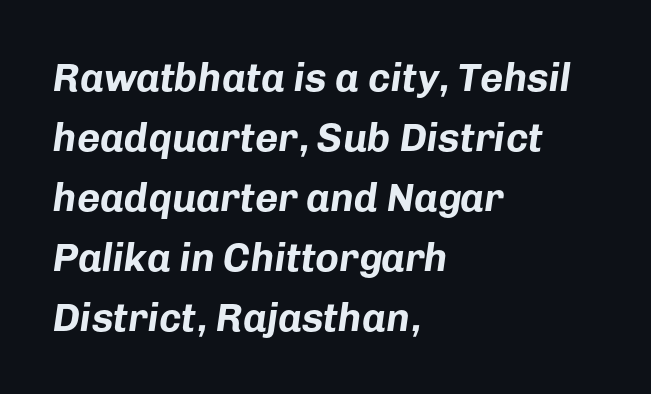
The image shows 40 px bold type, italic (leaning right); set left-aligned, normal line spacing (1.5x), normal letter spacing, not underlined; low stroke contrast and a medium x-height.
